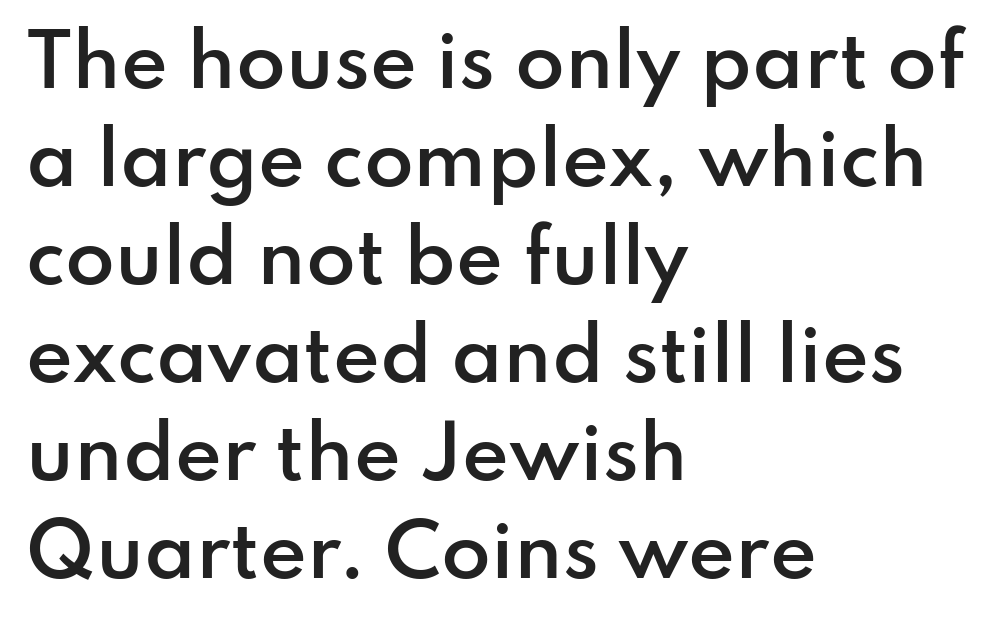
Nope, no serifs anywhere on these letters. This is the regular roman posture of the typeface. Successive baselines arrive at the customary interval. This sample is left-justified, so line endings fall wherever the words run out. Beneath every word, the page is bare.
